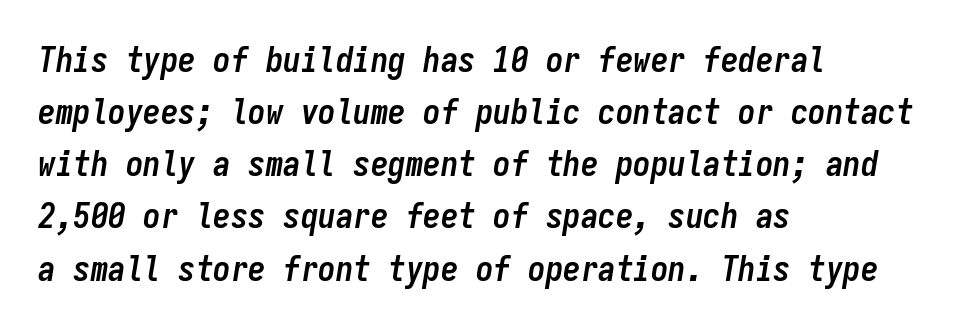
{"italic": "yes", "lean": "right", "slant_degrees": 9, "bold": "yes", "weight": "semibold", "width": "condensed", "stroke_contrast": "low", "x_height": "medium", "monospaced": "yes", "underline": "no", "align": "left", "line_spacing": "normal", "line_spacing_ratio": 1.49, "letter_spacing": "normal", "letter_spacing_em": 0.0, "glyph_px": 35}
